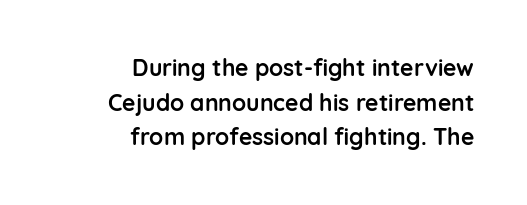
{"italic": "no", "bold": "yes", "underline": "no", "align": "right", "line_spacing": "normal", "line_spacing_ratio": 1.51, "letter_spacing": "normal", "letter_spacing_em": 0.0, "glyph_px": 23}
